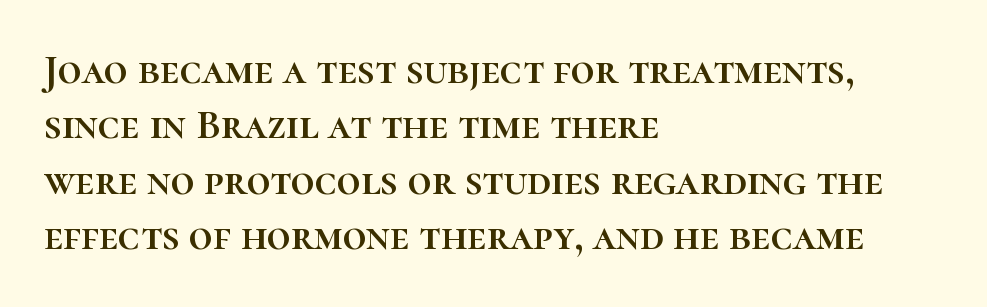
{"italic": "no", "width": "normal", "stroke_contrast": "high", "x_height": "medium", "monospaced": "no", "underline": "no", "align": "left", "line_spacing": "normal", "line_spacing_ratio": 1.32, "letter_spacing": "normal", "letter_spacing_em": 0.0, "glyph_px": 42}
